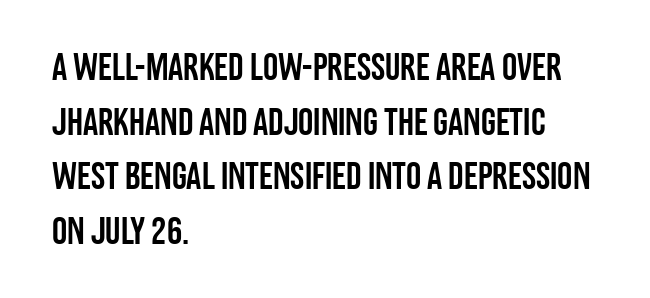
Character widths vary here, with narrow letters taking less room than wide ones. Notice how descenders clear the ascenders below comfortably — that's standard leading. Nope, no serifs anywhere on these letters. The passage shown has conventional tracking throughout.
